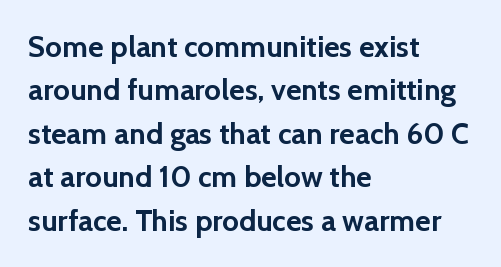
Q: Is the text bold? A: Yes.
Q: Is the text italic (slanted)? A: No, it is upright.
Q: Is the typeface a serif or a sans-serif typeface? A: Sans-serif.
Q: Is the text underlined? A: No.
Q: How is the paragraph aligned? A: Left-aligned.
Q: Is the spacing between letters normal or unusually wide? A: Normal.
Q: Is the spacing between lines tight, normal or loose? A: Normal.
Q: Width (condensed, normal, or wide)? A: Normal.
Q: x-height? A: Medium.
Q: Monospaced? A: No.
